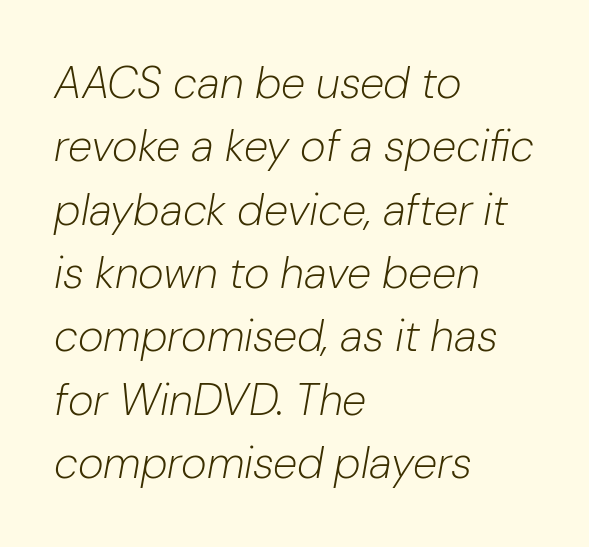
Q: Is the text bold? A: No.
Q: Is the text italic (slanted)? A: Yes, it leans right by about 10 degrees.
Q: Is the text underlined? A: No.
Q: How is the paragraph aligned? A: Left-aligned.
Q: Is the spacing between letters normal or unusually wide? A: Normal.
Q: Is the spacing between lines tight, normal or loose? A: Normal.
Q: Width (condensed, normal, or wide)? A: Normal.
Q: Stroke contrast? A: Low.
Q: x-height? A: Medium.
Q: Monospaced? A: No.
